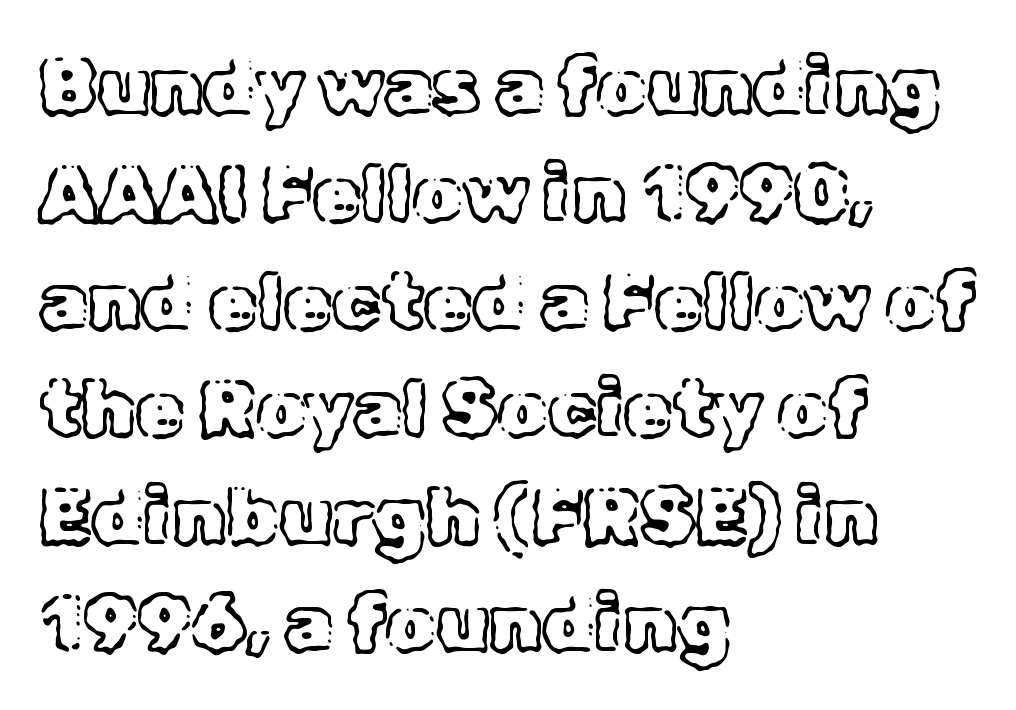
What stands out about the letter spacing? Nothing — it is the standard amount. Line beginnings align vertically; line endings do not. A normal amount of white space separates one row of letters from the next. Clear beneath every line of the passage. Posture: upright roman.
